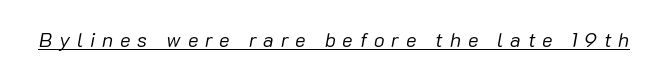
The line texture is sparse and dotted thanks to wide tracking. Somebody hit Ctrl+U on this one — the words are underlined. The characters are drawn with everyday or finer stroke widths. The specimen reads as italic at a glance.
